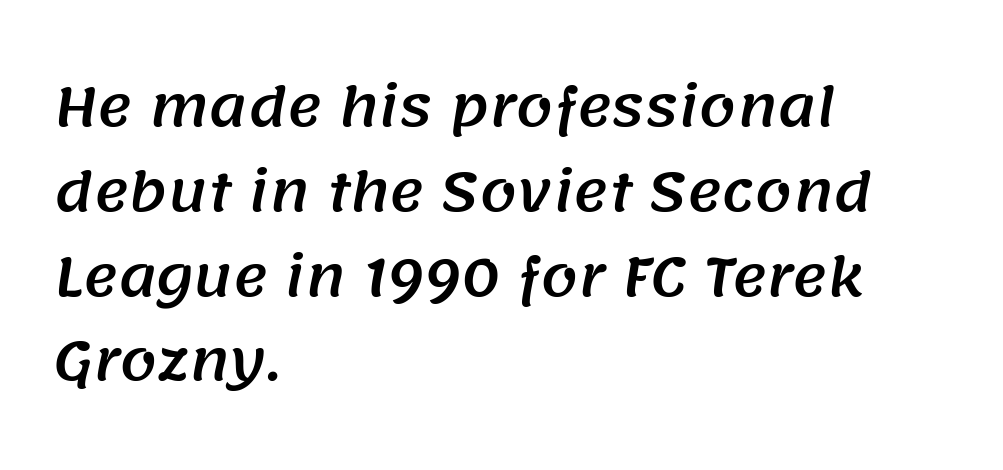
Visually the block forms a straight wall on the left and a jagged coastline on the right. A typesetter would call this proportional, since set widths differ per character. Honestly, there is no underline to notice here at all. Each word holds together tightly as a unit, with standard inter-letter gaps. Typographically, this falls in the sans-serif category. How would I describe the line gaps? Plain and ordinary.
